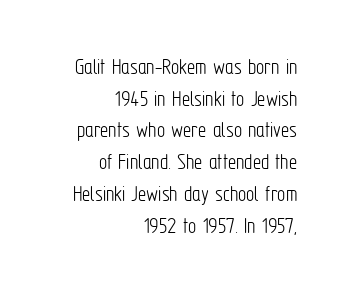
{"italic": "no", "bold": "no", "underline": "no", "align": "right", "line_spacing": "normal", "line_spacing_ratio": 1.38, "letter_spacing": "normal", "letter_spacing_em": 0.0, "glyph_px": 23}
